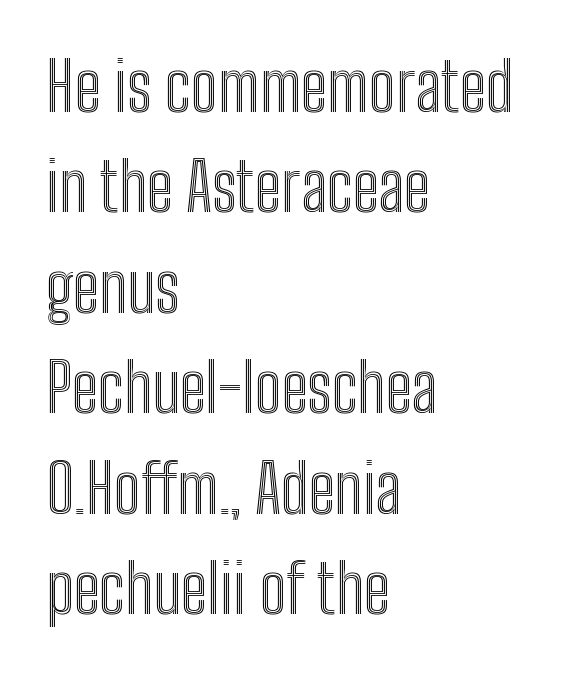
{"italic": "no", "width": "condensed", "x_height": "medium", "monospaced": "no", "underline": "no", "align": "left", "line_spacing": "normal", "line_spacing_ratio": 1.5, "letter_spacing": "normal", "letter_spacing_em": 0.0, "glyph_px": 67}
